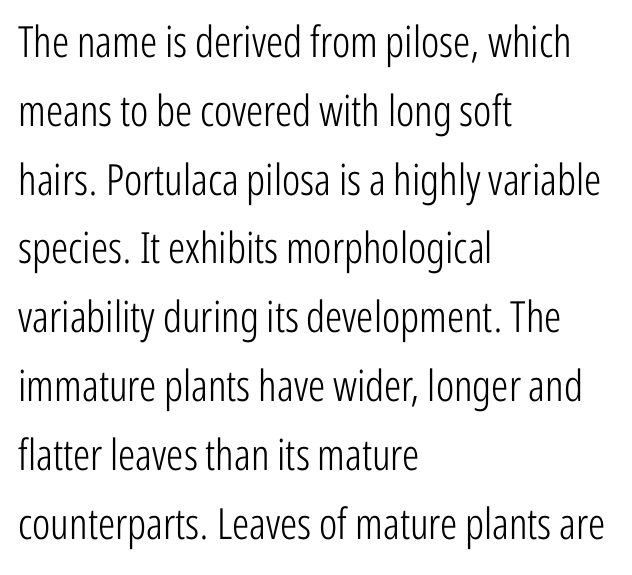
{"serif": "no", "italic": "no", "bold": "no", "weight": "light", "width": "condensed", "stroke_contrast": "low", "x_height": "medium", "monospaced": "no", "underline": "no", "align": "left", "line_spacing": "normal", "line_spacing_ratio": 1.6, "letter_spacing": "normal", "letter_spacing_em": 0.0, "glyph_px": 43}
